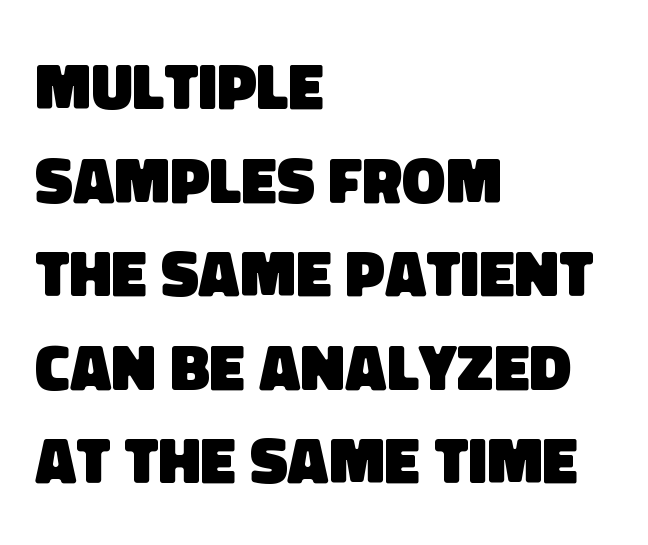
The image shows 65 px heavy sans-serif type; set left-aligned, normal line spacing (1.44x), normal letter spacing, not underlined; low stroke contrast and a large x-height.
